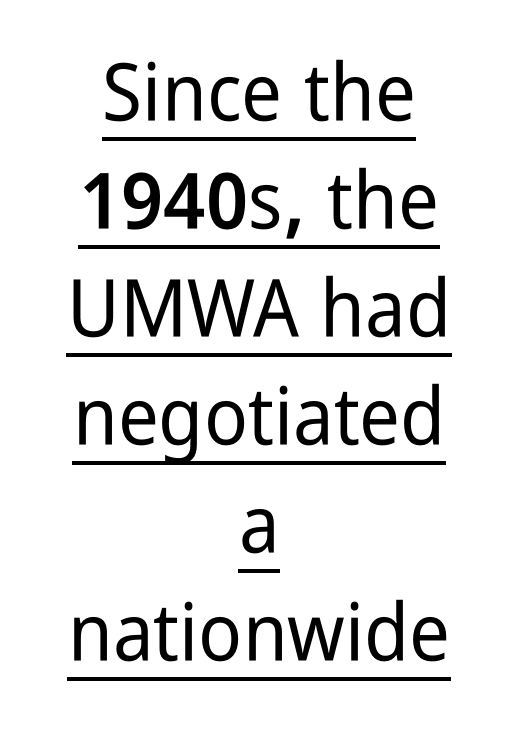
Neither beginnings nor endings align; midpoints do. Horizontal bands of white between lines are of average thickness. If you drew a line through each stem, it would be perfectly vertical. You can tell from the bare stems that sans-serif type was used. Looks like regular typesetting: each glyph gets only the width it needs. This is underlined copy, the kind a proofreader might mark for attention.
